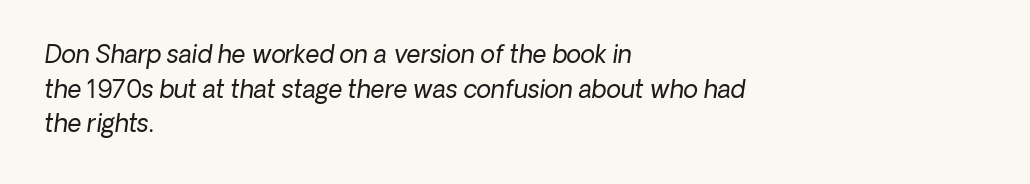
Q: Is the text bold? A: No.
Q: Is the text underlined? A: No.
Q: How is the paragraph aligned? A: Left-aligned.
Q: Is the spacing between letters normal or unusually wide? A: Normal.
Q: Is the spacing between lines tight, normal or loose? A: Normal.
